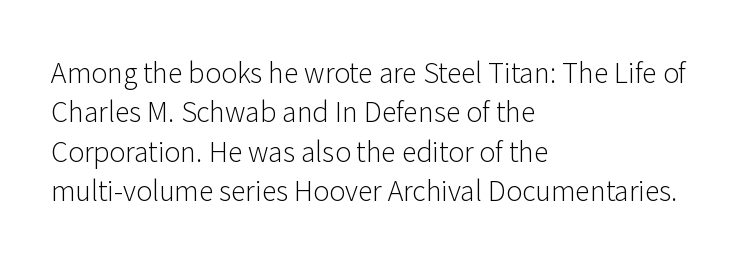
The image shows 27 px text type, upright; set left-aligned, normal line spacing (1.46x), normal letter spacing, not underlined.
